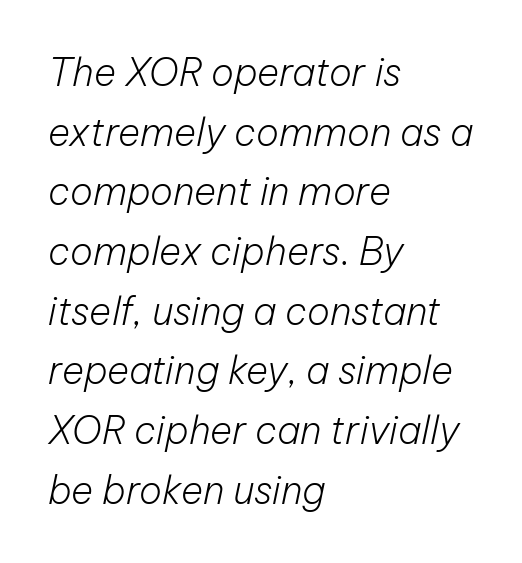
Compared with a centered layout, this one pins lines to the left instead. The letters are slanted; this is an italic face. Counters stay open thanks to moderate or lighter strokes. Underlining? Definitely not there. Quick note: interline space is typical.
